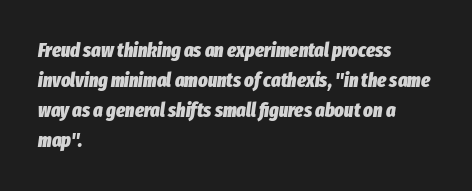
{"italic": "yes", "lean": "right", "slant_degrees": 8, "bold": "yes", "underline": "no", "align": "left", "line_spacing": "normal", "line_spacing_ratio": 1.5, "letter_spacing": "normal", "letter_spacing_em": 0.0, "glyph_px": 20}
